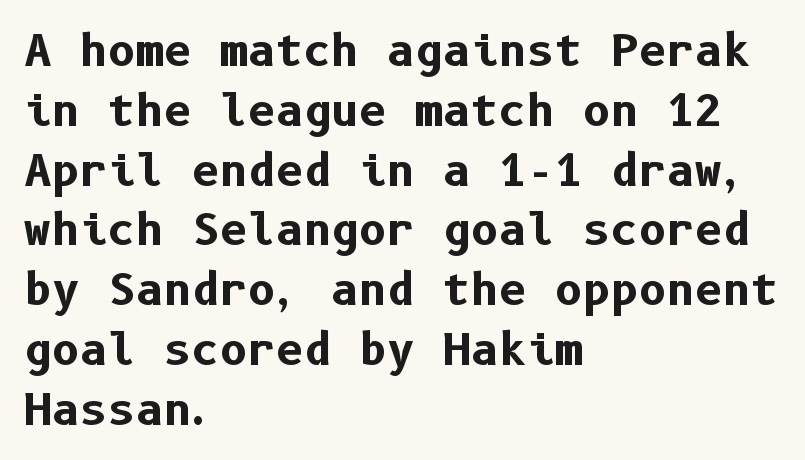
No extra tracking has been applied to these lines. A full-strength bold gives these letters their thick strokes. Grotesque or geometric, the face here clearly has no serifs. This is roman type, the default non-slanted kind. The lines are quadded left. Reading down the column, the eye jumps a familiar distance to each next line.
